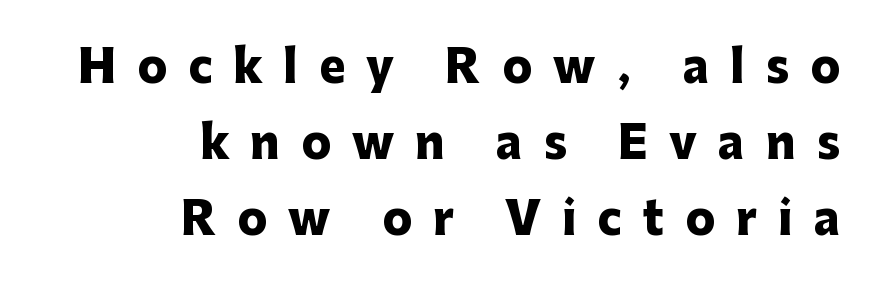
The image shows 44 px heavy sans-serif type, upright; set right-aligned, line spacing 1.73x, unusually wide letter spacing (+0.48 em), not underlined; low stroke contrast and a medium x-height.
